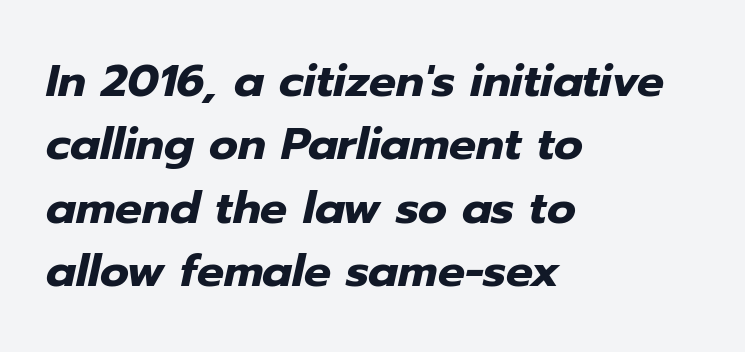
{"italic": "yes", "lean": "right", "slant_degrees": 12, "bold": "yes", "weight": "heavy", "width": "normal", "stroke_contrast": "low", "x_height": "medium", "monospaced": "no", "underline": "no", "align": "left", "line_spacing": "normal", "line_spacing_ratio": 1.41, "letter_spacing": "normal", "letter_spacing_em": 0.0, "glyph_px": 45}
